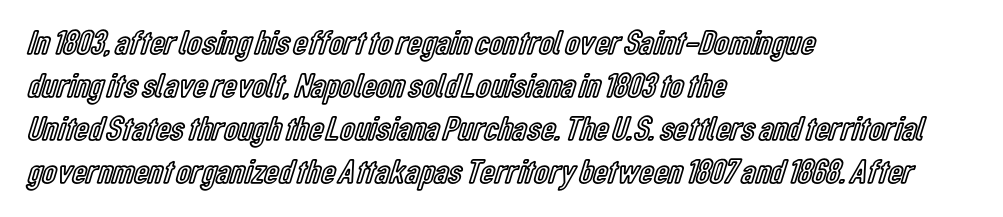
{"width": "condensed", "x_height": "medium", "monospaced": "no", "underline": "no", "align": "left", "line_spacing_ratio": 1.23, "letter_spacing": "normal", "letter_spacing_em": 0.0, "glyph_px": 35}
